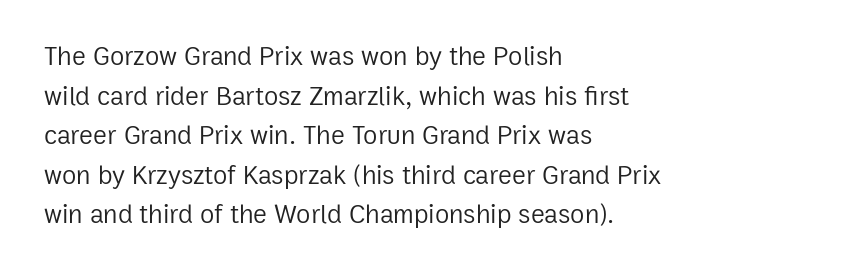
{"italic": "no", "bold": "no", "underline": "no", "align": "left", "line_spacing": "normal", "line_spacing_ratio": 1.52, "letter_spacing": "normal", "letter_spacing_em": 0.0, "glyph_px": 26}
